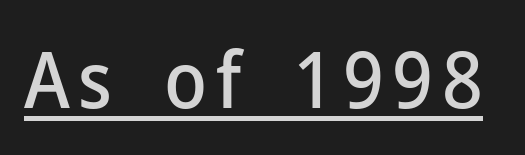
{"serif": "no", "italic": "no", "width": "normal", "stroke_contrast": "low", "x_height": "medium", "monospaced": "no", "underline": "yes", "glyph_px": 78}
